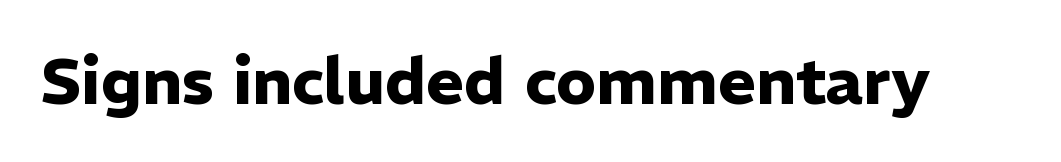
You could not count columns in this text — the font is proportionally spaced. The words here are not underlined. The face used here is a sans, in the tradition of grotesques and geometrics. A roman cut, with each character standing at attention. These words are printed bold, with thick strokes throughout. Each word holds together tightly as a unit, with standard inter-letter gaps.
